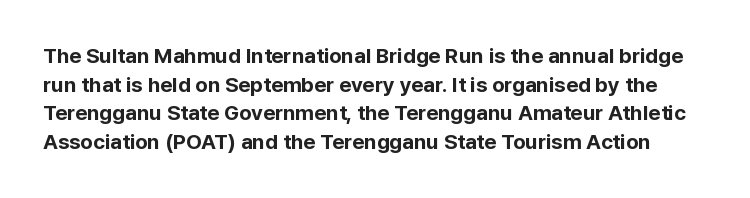
Q: Is the text bold? A: Yes.
Q: Is the text italic (slanted)? A: No, it is upright.
Q: Is the text underlined? A: No.
Q: Is the spacing between letters normal or unusually wide? A: Normal.
Q: Is the spacing between lines tight, normal or loose? A: Normal.
